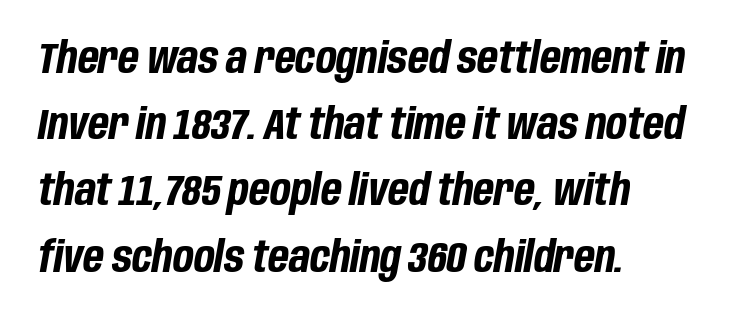
Q: Is the text bold? A: Yes.
Q: Is the text italic (slanted)? A: Yes, it leans right by about 10 degrees.
Q: Is the text underlined? A: No.
Q: How is the paragraph aligned? A: Left-aligned.
Q: Is the spacing between letters normal or unusually wide? A: Normal.
Q: Is the spacing between lines tight, normal or loose? A: Normal.
Q: Width (condensed, normal, or wide)? A: Condensed.
Q: Stroke contrast? A: Low.
Q: x-height? A: Large.
Q: Monospaced? A: No.
